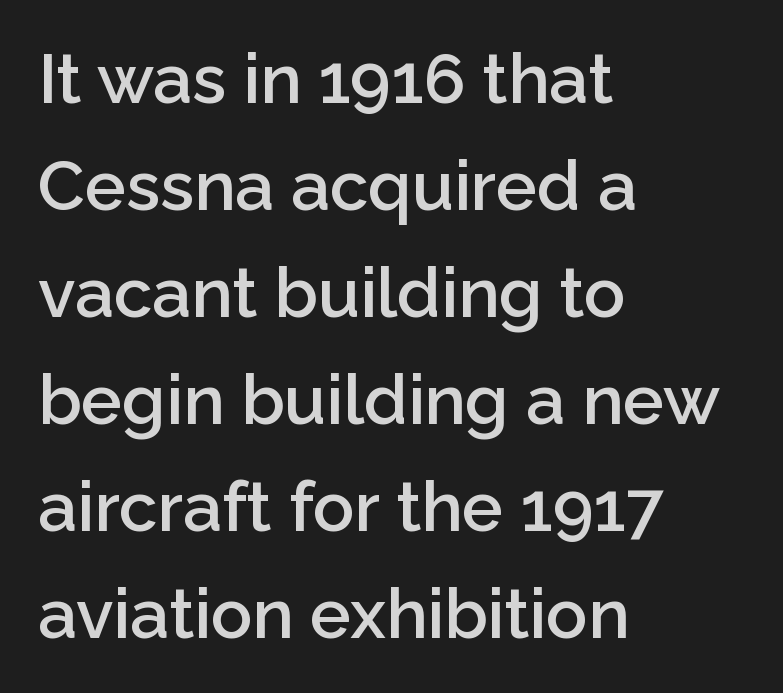
{"serif": "no", "italic": "no", "bold": "semi", "weight": "semibold", "width": "normal", "stroke_contrast": "low", "x_height": "medium", "monospaced": "no", "underline": "no", "align": "left", "line_spacing": "normal", "line_spacing_ratio": 1.55, "letter_spacing": "normal", "letter_spacing_em": 0.0, "glyph_px": 69}
